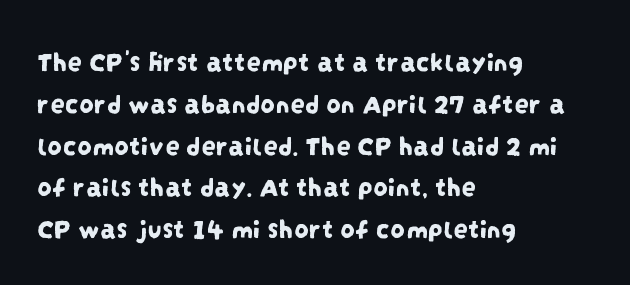
The image shows 29 px condensed sans-serif type; set left-aligned, normal line spacing (1.44x), normal letter spacing, not underlined; low stroke contrast and a large x-height.
